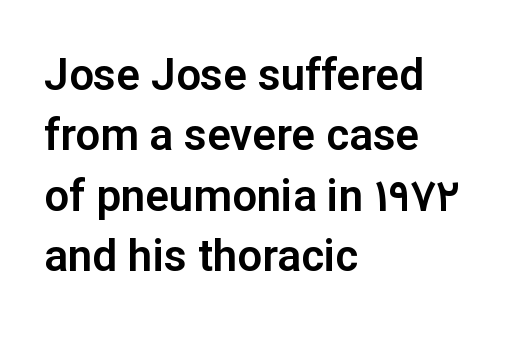
{"serif": "no", "italic": "no", "width": "normal", "stroke_contrast": "low", "x_height": "medium", "monospaced": "no", "underline": "no", "align": "left", "line_spacing": "normal", "line_spacing_ratio": 1.37, "letter_spacing": "normal", "letter_spacing_em": 0.0, "glyph_px": 44}
